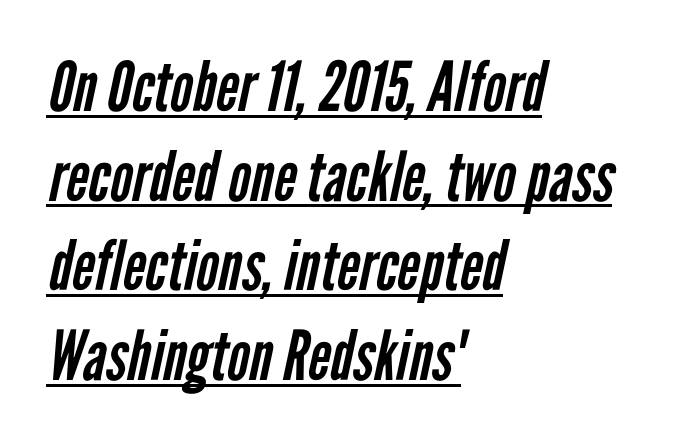
The image shows 69 px regular-weight, condensed sans-serif type; set left-aligned, normal line spacing (1.3x), normal letter spacing, underlined; low stroke contrast and a medium x-height.
